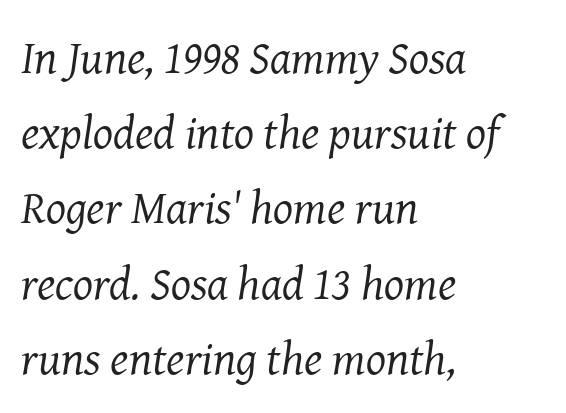
{"serif": "yes", "italic": "yes", "lean": "right", "slant_degrees": 8, "bold": "no", "weight": "regular", "width": "normal", "stroke_contrast": "medium", "x_height": "medium", "monospaced": "no", "underline": "no", "align": "left", "line_spacing": "normal", "line_spacing_ratio": 1.6, "letter_spacing": "normal", "letter_spacing_em": 0.0, "glyph_px": 47}
